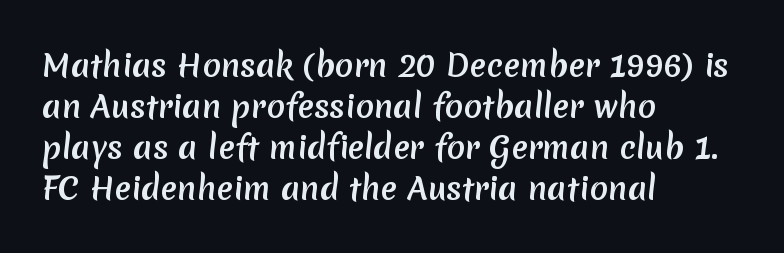
The image shows 31 px semibold sans-serif type; set left-aligned, normal line spacing (1.32x), normal letter spacing, not underlined; low stroke contrast and a medium x-height.
